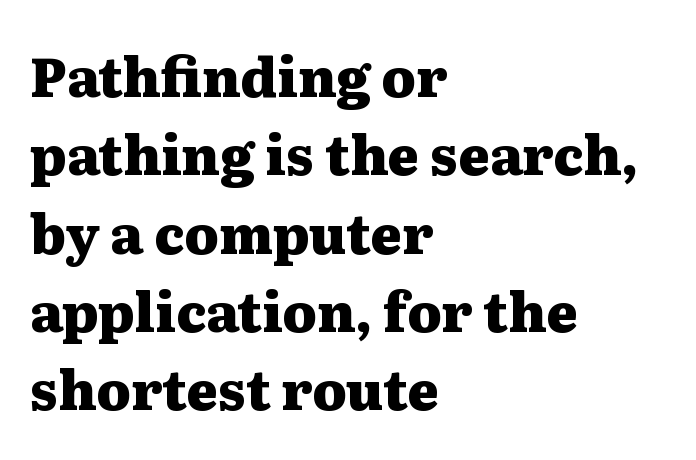
Q: Is the text bold? A: Yes.
Q: Is the text italic (slanted)? A: No, it is upright.
Q: Is the typeface a serif or a sans-serif typeface? A: Serif.
Q: Is the text underlined? A: No.
Q: How is the paragraph aligned? A: Left-aligned.
Q: Is the spacing between letters normal or unusually wide? A: Normal.
Q: Is the spacing between lines tight, normal or loose? A: Normal.
Q: Width (condensed, normal, or wide)? A: Wide.
Q: Stroke contrast? A: Medium.
Q: x-height? A: Medium.
Q: Monospaced? A: No.
